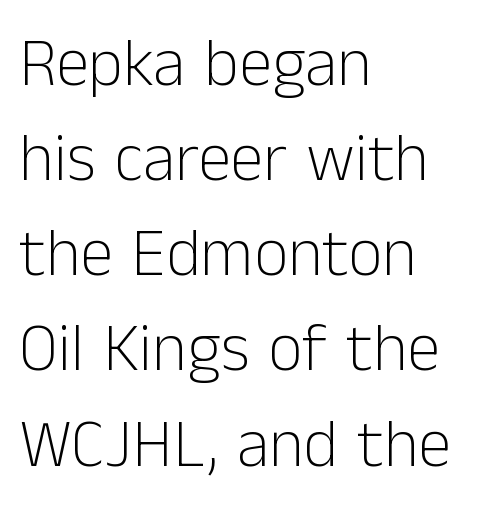
The image shows 67 px light sans-serif type, upright; set left-aligned, normal line spacing (1.42x), normal letter spacing, not underlined; low stroke contrast and a medium x-height.
